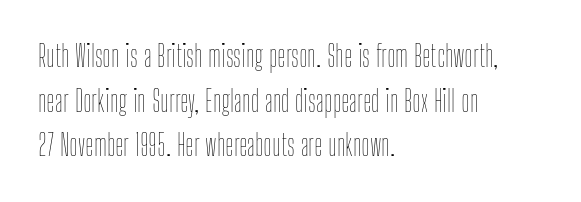
The image shows 29 px thin, condensed type, upright; set left-aligned, normal line spacing (1.54x), normal letter spacing, not underlined; low stroke contrast and a medium x-height.
